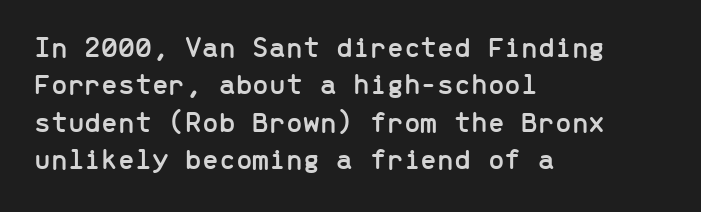
{"serif": "no", "italic": "no", "width": "normal", "stroke_contrast": "low", "x_height": "medium", "monospaced": "yes", "underline": "no", "align": "left", "line_spacing": "normal", "line_spacing_ratio": 1.25, "letter_spacing": "normal", "letter_spacing_em": 0.0, "glyph_px": 30}
